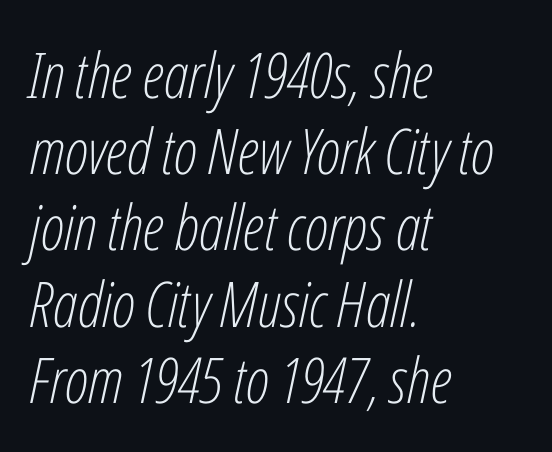
In CSS terms this would be text-align: left. The rendering uses natural spacing where letterforms have individual widths. The lettering tilts uniformly, giving the passage an italic look. Heaviness? Minimal to ordinary, like unemphasized prose. Honestly, there is no underline to notice here at all. Tracking here is standard; glyphs follow each other at the usual distance.
